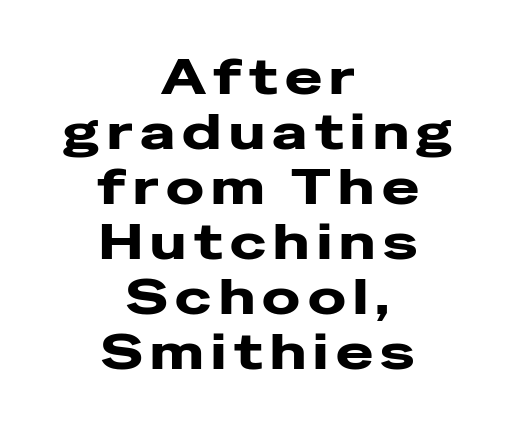
Q: Is the text bold? A: Yes.
Q: Is the text italic (slanted)? A: No, it is upright.
Q: Is the typeface a serif or a sans-serif typeface? A: Sans-serif.
Q: Is the text underlined? A: No.
Q: How is the paragraph aligned? A: Centered.
Q: Is the spacing between lines tight, normal or loose? A: Tight.
Q: Width (condensed, normal, or wide)? A: Wide.
Q: Stroke contrast? A: Low.
Q: x-height? A: Medium.
Q: Monospaced? A: No.
